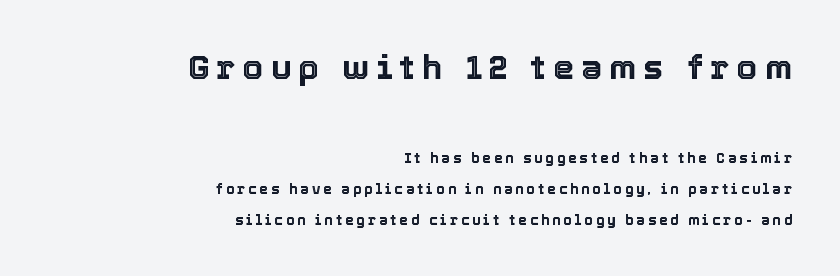
{"italic": "no", "width": "normal", "x_height": "medium", "monospaced": "no", "underline": "no", "align": "right", "line_spacing": "loose", "line_spacing_ratio": 2.2, "letter_spacing": "wide", "letter_spacing_em": 0.2, "larger_block": "first", "size_ratio": 2.43, "glyph_px": 34}
